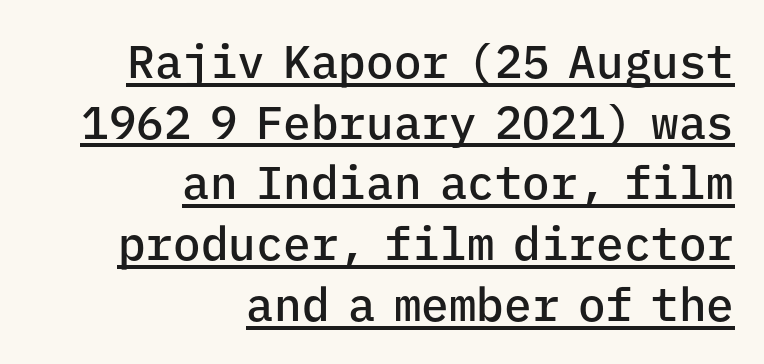
What kind of face is this? One without serifs — a sans. Quick note: underline on. Nothing unusual about the tracking: characters are spaced as the font intends. Horizontally, the lines are justified to the trailing edge only. Whoever set this chose a conventional vertical rhythm.
